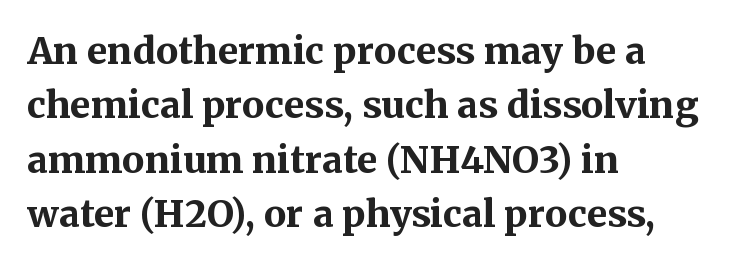
The gaps between neighbouring characters are ordinary and unremarkable. How heavy is the stroke? Heavy — this is a bold. The letters carry serifs — small finishing strokes at the ends of their stems. You can tell it's not italic because the verticals are truly vertical. Each line starts at the same left margin while the right side varies.
